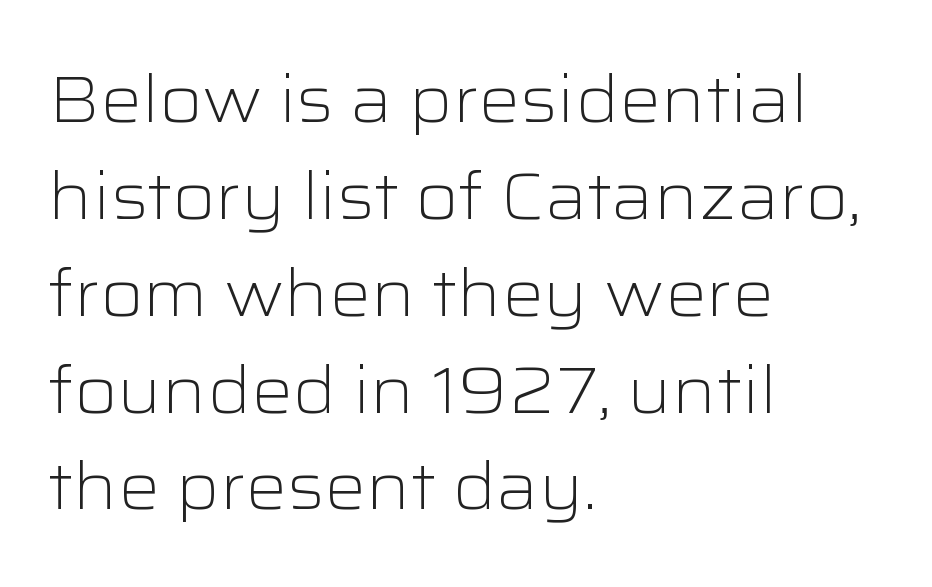
{"serif": "no", "italic": "no", "bold": "no", "weight": "light", "width": "wide", "stroke_contrast": "low", "x_height": "medium", "monospaced": "no", "underline": "no", "align": "left", "line_spacing": "normal", "line_spacing_ratio": 1.49, "letter_spacing": "normal", "letter_spacing_em": 0.0, "glyph_px": 65}
